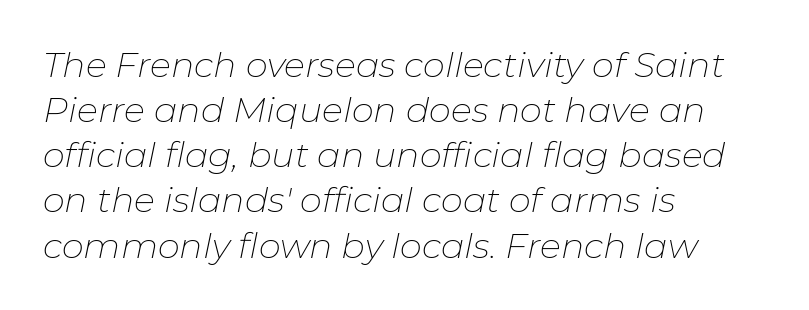
Q: Is the text bold? A: No.
Q: Is the text italic (slanted)? A: Yes, it leans right by about 11 degrees.
Q: Is the text underlined? A: No.
Q: How is the paragraph aligned? A: Left-aligned.
Q: Is the spacing between letters normal or unusually wide? A: Normal.
Q: Is the spacing between lines tight, normal or loose? A: Normal.
Q: Width (condensed, normal, or wide)? A: Normal.
Q: Stroke contrast? A: Low.
Q: x-height? A: Medium.
Q: Monospaced? A: No.
